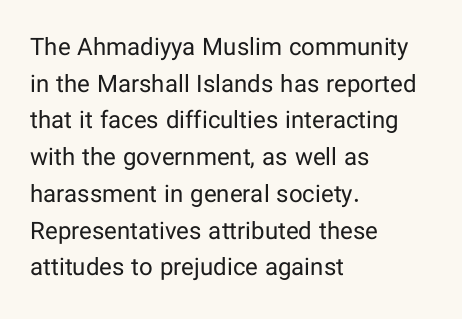
Q: Is the text bold? A: No.
Q: Is the text italic (slanted)? A: No, it is upright.
Q: Is the text underlined? A: No.
Q: How is the paragraph aligned? A: Left-aligned.
Q: Is the spacing between letters normal or unusually wide? A: Normal.
Q: Is the spacing between lines tight, normal or loose? A: Normal.
